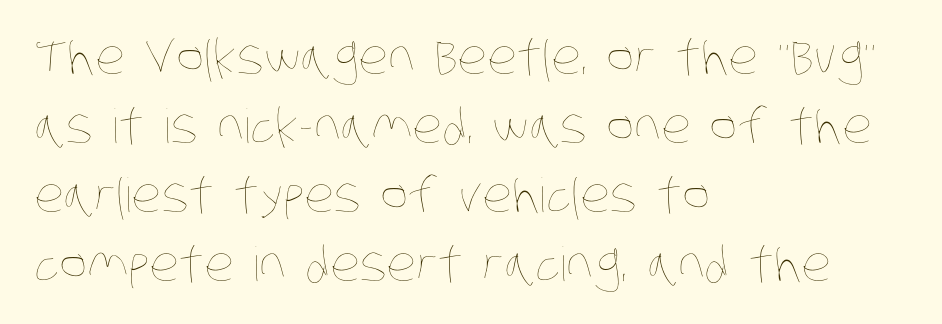
The image shows 47 px thin, condensed type; set left-aligned, normal line spacing (1.47x), normal letter spacing, not underlined; low stroke contrast and a large x-height.
